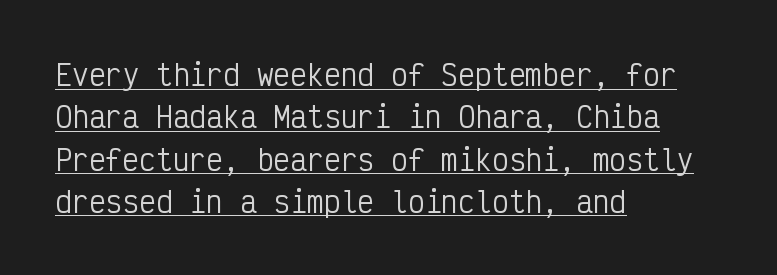
Counters stay open thanks to moderate or lighter strokes. Horizontally, the lines are justified to the leading edge only. No feet cap the strokes, marking this as sans-serif type. Students, observe: this is what conventionally led text looks like.
